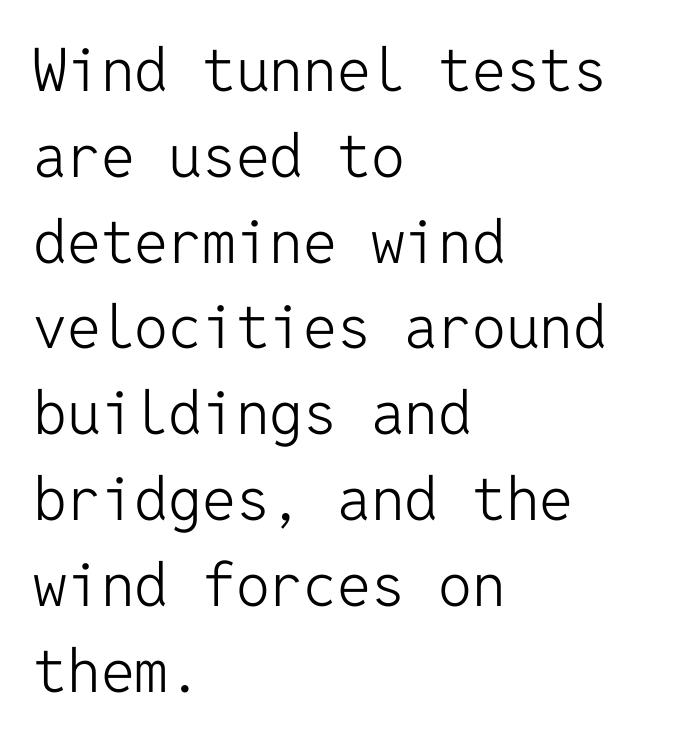
The image shows 60 px light sans-serif type, upright, monospaced; set left-aligned, normal line spacing (1.43x), normal letter spacing, not underlined; low stroke contrast and a medium x-height.
